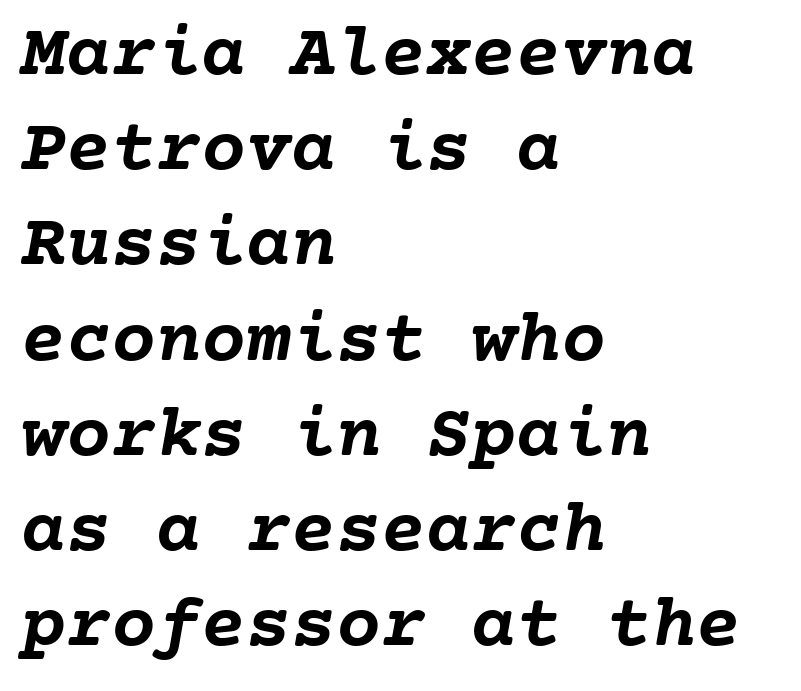
Q: Is the text bold? A: Yes.
Q: Is the text underlined? A: No.
Q: How is the paragraph aligned? A: Left-aligned.
Q: Is the spacing between letters normal or unusually wide? A: Normal.
Q: Is the spacing between lines tight, normal or loose? A: Normal.
Q: Width (condensed, normal, or wide)? A: Normal.
Q: Stroke contrast? A: Low.
Q: x-height? A: Medium.
Q: Monospaced? A: Yes.
